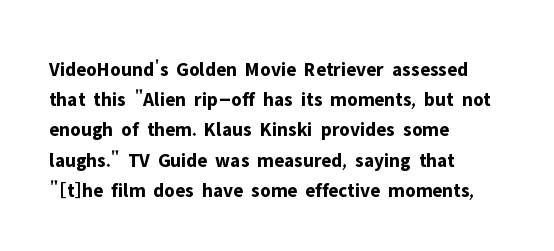
The image shows 20 px bold type, upright; set left-aligned, normal line spacing (1.51x), normal letter spacing, not underlined.
